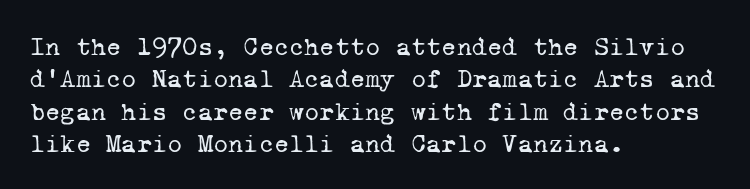
{"bold": "no", "underline": "no", "align": "left", "line_spacing": "normal", "line_spacing_ratio": 1.25, "letter_spacing": "normal", "letter_spacing_em": 0.0, "glyph_px": 26}
